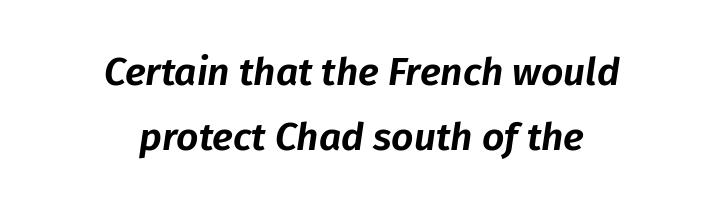
The space directly below the letters is spotless. Between one letter and the next there's only the usual sliver of space. This sample keeps an unexceptional amount of space between lines. Looks like regular typesetting: each glyph gets only the width it needs.
